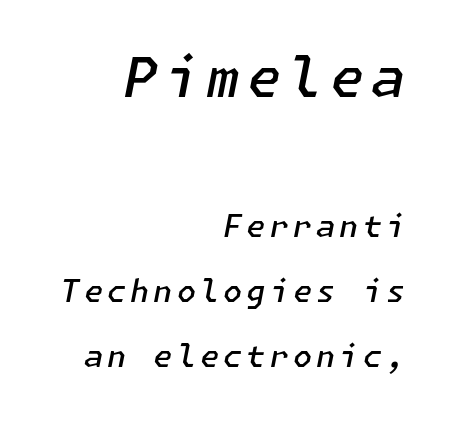
A somewhat darkened texture: the type is semibold rather than bold. A bare baseline throughout the passage. A typesetter would call this leading open, well beyond the default. Look at the glyph heights: the upper group is clearly the bigger setting.
